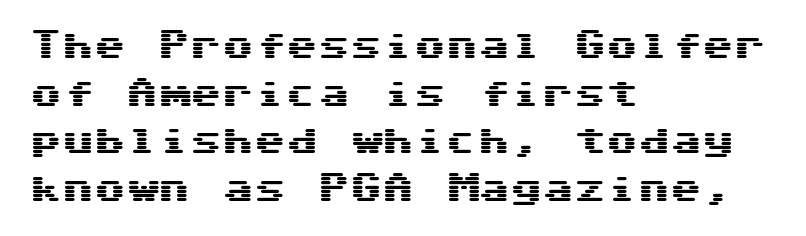
The rendering uses a moderate line-height, typical for paragraphs. This sample uses an upright cut, with every glyph sitting square on the baseline. Casual observation: everything's shoved over to the left. Descender tails drop into unmarked territory. In terms of letterform style, serifs are entirely absent.
